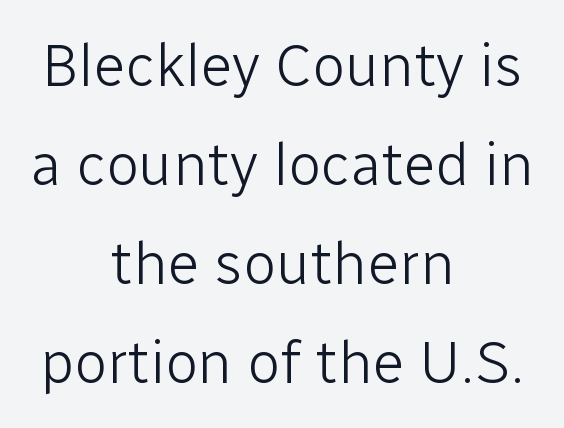
A typesetter would label this face a sans. The weight tops out at a normal text grade. Spacing verdict: proportional, widths tailored to each character. The zone under the glyphs is completely vacant. Tracking here is standard; glyphs follow each other at the usual distance.
